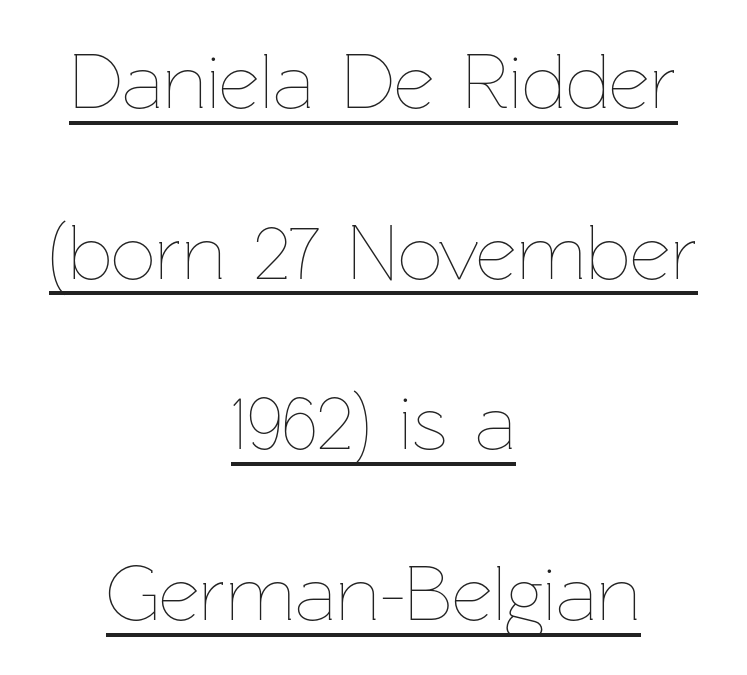
{"italic": "no", "bold": "no", "weight": "thin", "width": "normal", "stroke_contrast": "low", "x_height": "medium", "monospaced": "no", "underline": "yes", "align": "center", "line_spacing": "loose", "line_spacing_ratio": 2.16, "letter_spacing": "normal", "letter_spacing_em": 0.0, "glyph_px": 79}
